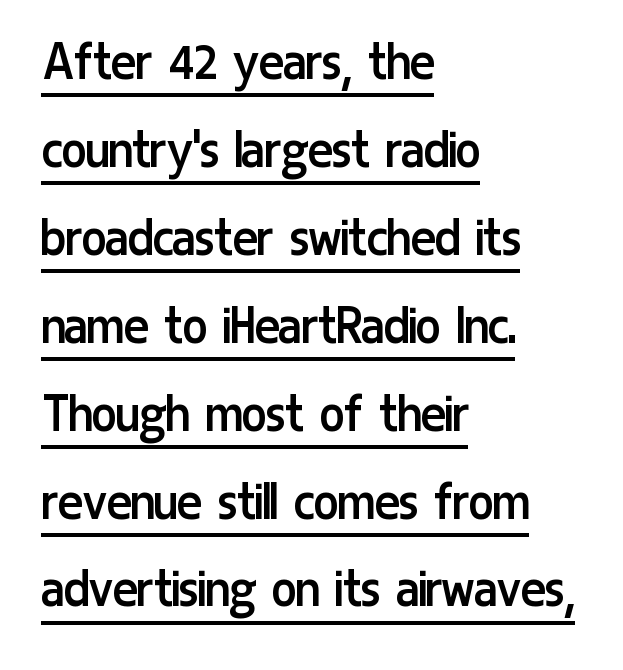
The image shows 59 px regular-weight, condensed sans-serif type, upright; set left-aligned, normal line spacing (1.49x), normal letter spacing, underlined; low stroke contrast and a medium x-height.
